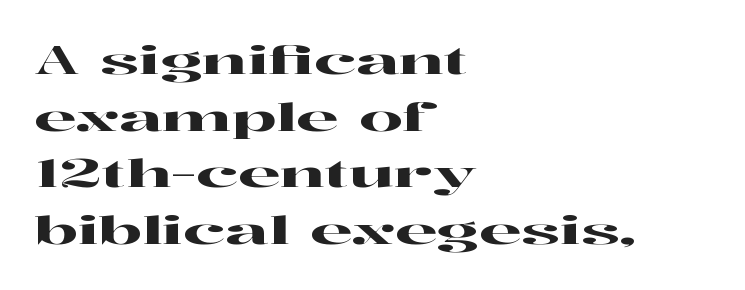
Q: Is the text italic (slanted)? A: No, it is upright.
Q: Is the typeface a serif or a sans-serif typeface? A: Serif.
Q: Is the text underlined? A: No.
Q: How is the paragraph aligned? A: Left-aligned.
Q: Is the spacing between letters normal or unusually wide? A: Normal.
Q: Is the spacing between lines tight, normal or loose? A: Normal.
Q: Width (condensed, normal, or wide)? A: Wide.
Q: Stroke contrast? A: High.
Q: x-height? A: Medium.
Q: Monospaced? A: No.
